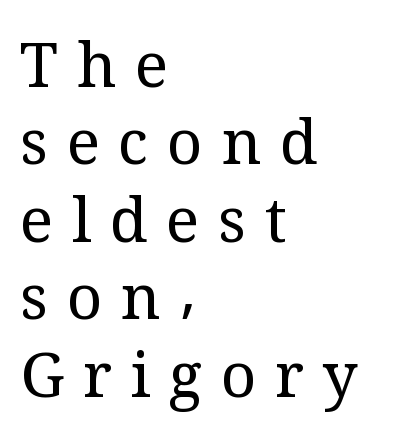
{"serif": "yes", "italic": "no", "bold": "no", "weight": "regular", "width": "normal", "stroke_contrast": "medium", "x_height": "medium", "monospaced": "no", "underline": "no", "align": "left", "line_spacing": "normal", "line_spacing_ratio": 1.25, "letter_spacing": "wide", "letter_spacing_em": 0.3, "glyph_px": 62}
